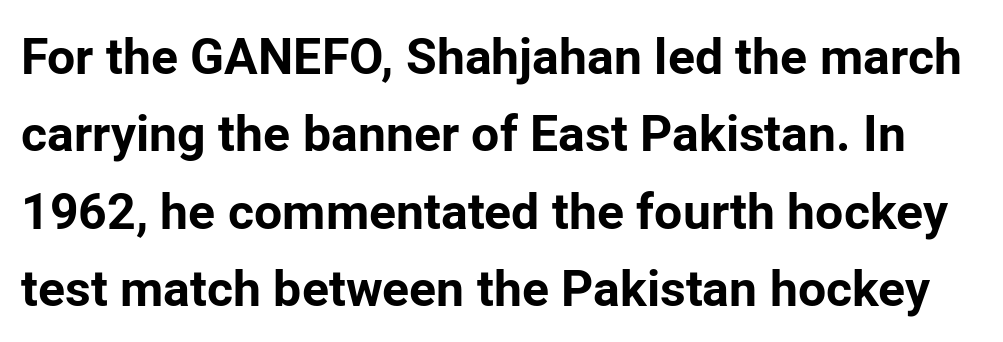
The lines sit at an ordinary, default distance from one another. Descender tails drop into unmarked territory. Are there feet on the stems? There aren't — it's a sans. As a designer I'd log this as weight 700, bold.
